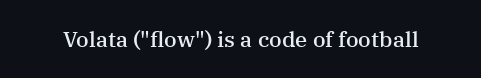
There is no visible air inserted between adjacent glyphs. The characters look somewhat weighty, a semibold short of true bold. Check the space under the baseline: it is left empty. Ascenders rise straight up at ninety degrees.
